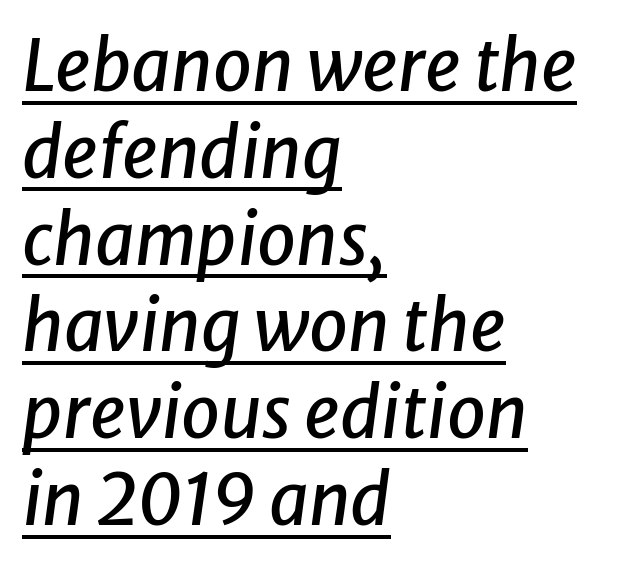
Designer's note — italics engaged. Compared with undecorated copy, this sample adds a rule below the words. How are the letters spaced? Ordinarily, with no added tracking. The passage shown is typed in a proportional face where columns would drift.
